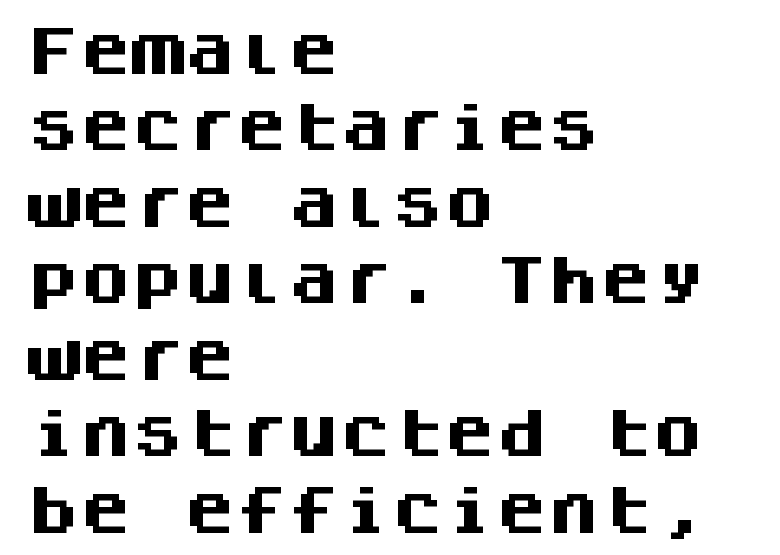
{"serif": "no", "italic": "no", "bold": "yes", "weight": "heavy", "width": "normal", "stroke_contrast": "medium", "x_height": "large", "monospaced": "yes", "underline": "no", "align": "left", "line_spacing": "normal", "line_spacing_ratio": 1.47, "letter_spacing": "normal", "letter_spacing_em": 0.0, "glyph_px": 52}
